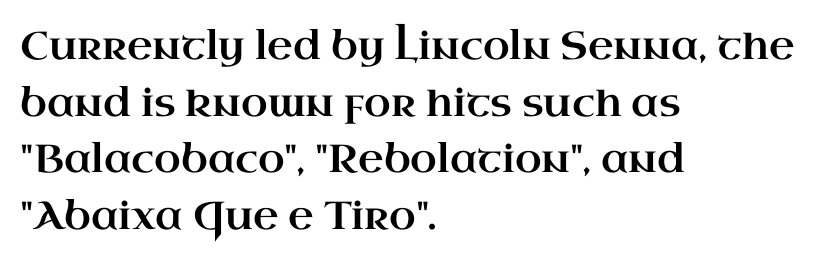
Q: Is the text italic (slanted)? A: No, it is upright.
Q: Is the typeface a serif or a sans-serif typeface? A: Serif.
Q: Is the text underlined? A: No.
Q: How is the paragraph aligned? A: Left-aligned.
Q: Is the spacing between letters normal or unusually wide? A: Normal.
Q: Is the spacing between lines tight, normal or loose? A: Normal.
Q: Width (condensed, normal, or wide)? A: Wide.
Q: Stroke contrast? A: High.
Q: x-height? A: Small.
Q: Monospaced? A: No.
